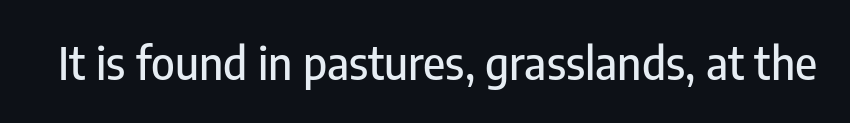
{"serif": "no", "italic": "no", "width": "condensed", "stroke_contrast": "low", "x_height": "medium", "monospaced": "no", "underline": "no", "letter_spacing": "normal", "letter_spacing_em": 0.0, "glyph_px": 45}
